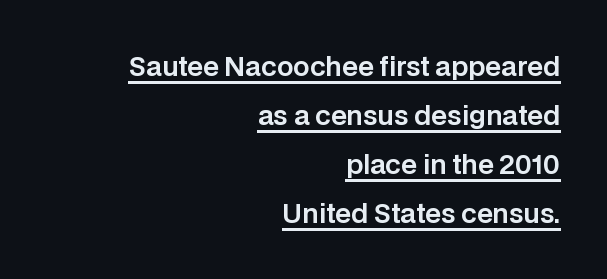
The tracking reads as untouched default to a designer's eye. The lettering holds an erect, upright posture throughout. Underlined type. The paragraph shown leans on its right margin.
